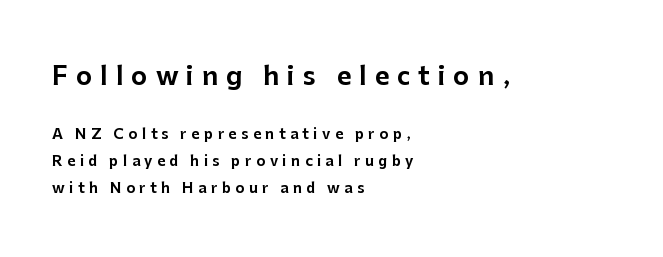
{"italic": "no", "underline": "no", "align": "left", "line_spacing": "loose", "line_spacing_ratio": 1.93, "letter_spacing": "wide", "letter_spacing_em": 0.32, "larger_block": "first", "size_ratio": 1.79, "glyph_px": 25}
